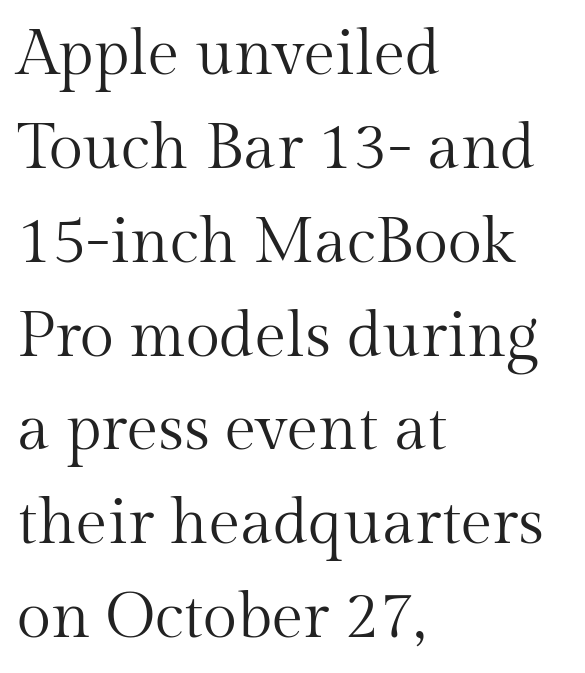
The image shows 63 px regular-weight serif type, upright; set left-aligned, normal line spacing (1.49x), normal letter spacing, not underlined; medium stroke contrast and a medium x-height.
